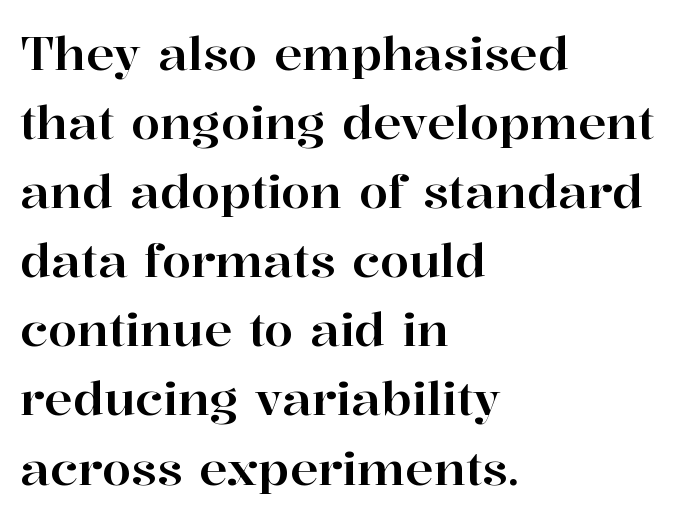
{"serif": "yes", "italic": "no", "width": "normal", "stroke_contrast": "high", "x_height": "medium", "monospaced": "no", "underline": "no", "align": "left", "line_spacing": "normal", "line_spacing_ratio": 1.47, "letter_spacing": "normal", "letter_spacing_em": 0.0, "glyph_px": 47}
